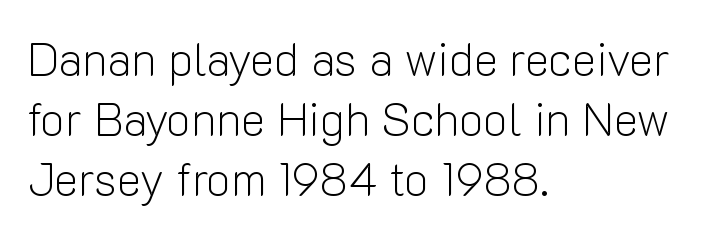
The image shows 46 px light sans-serif type, upright; set left-aligned, normal line spacing (1.3x), normal letter spacing, not underlined; low stroke contrast and a medium x-height.
